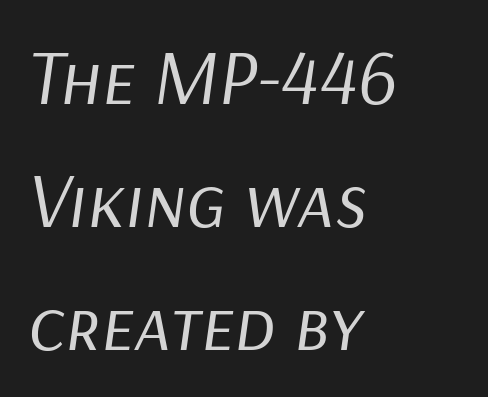
{"italic": "yes", "lean": "right", "slant_degrees": 9, "bold": "no", "weight": "regular", "width": "normal", "stroke_contrast": "low", "x_height": "medium", "monospaced": "no", "underline": "no", "align": "left", "line_spacing": "normal", "line_spacing_ratio": 1.58, "letter_spacing": "normal", "letter_spacing_em": 0.0, "glyph_px": 78}
